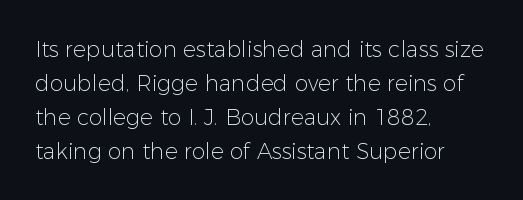
{"italic": "no", "bold": "no", "underline": "no", "align": "left", "line_spacing": "normal", "line_spacing_ratio": 1.54, "letter_spacing": "normal", "letter_spacing_em": 0.0, "glyph_px": 22}
